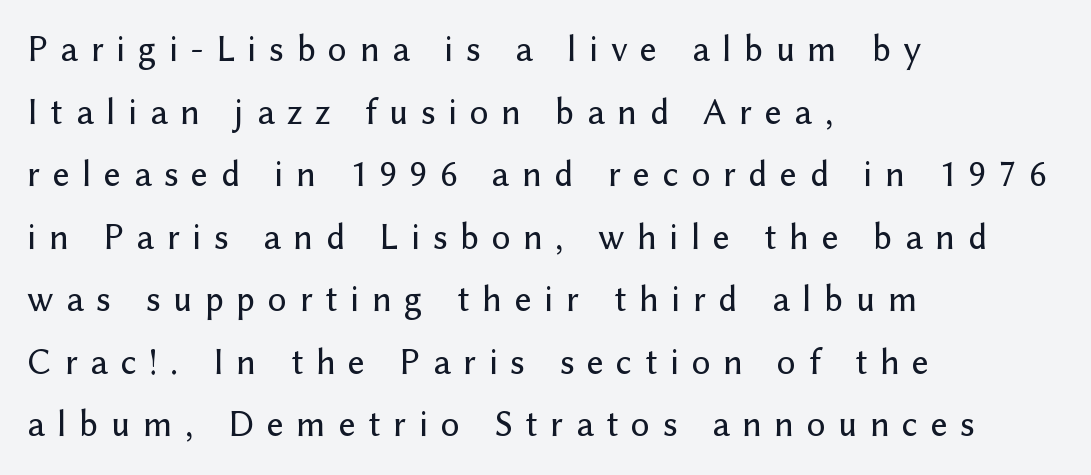
The image shows 37 px sans-serif type, upright; set left-aligned, normal line spacing (1.69x), unusually wide letter spacing (+0.34 em), not underlined; low stroke contrast and a medium x-height.
